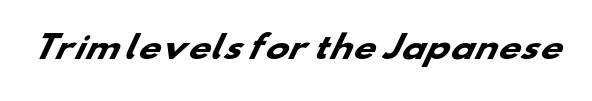
{"serif": "no", "bold": "yes", "weight": "heavy", "width": "wide", "stroke_contrast": "low", "x_height": "small", "monospaced": "no", "underline": "no", "letter_spacing": "normal", "letter_spacing_em": 0.0, "glyph_px": 31}
